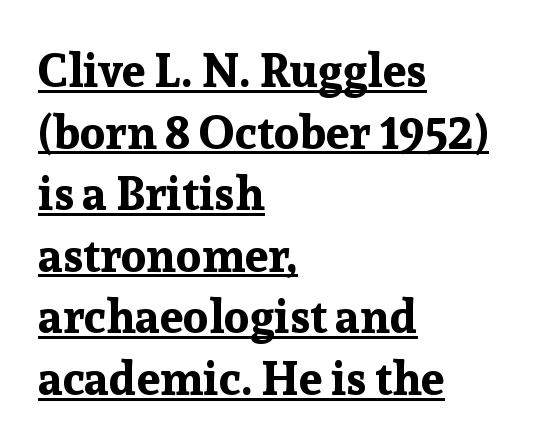
{"serif": "yes", "italic": "no", "bold": "yes", "weight": "bold", "width": "normal", "stroke_contrast": "low", "x_height": "medium", "monospaced": "no", "underline": "yes", "align": "left", "line_spacing": "normal", "line_spacing_ratio": 1.31, "letter_spacing": "normal", "letter_spacing_em": 0.0, "glyph_px": 47}
